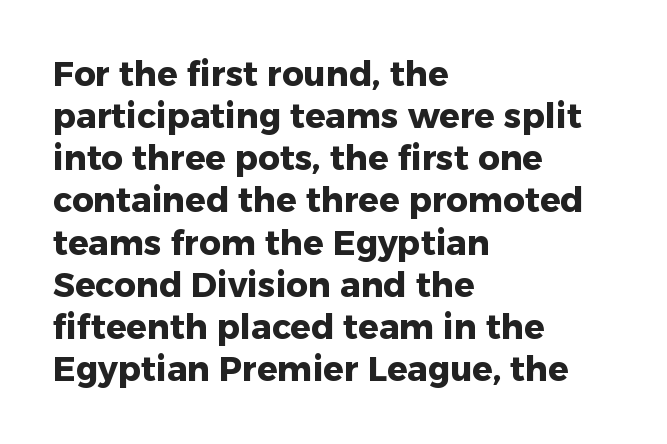
{"serif": "no", "italic": "no", "bold": "yes", "weight": "heavy", "width": "normal", "stroke_contrast": "low", "x_height": "medium", "monospaced": "no", "underline": "no", "align": "left", "line_spacing_ratio": 1.24, "letter_spacing": "normal", "letter_spacing_em": 0.0, "glyph_px": 34}
